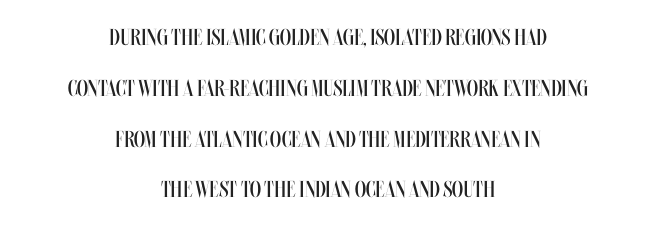
Q: Is the text bold? A: No.
Q: Is the text italic (slanted)? A: No, it is upright.
Q: Is the text underlined? A: No.
Q: How is the paragraph aligned? A: Centered.
Q: Is the spacing between letters normal or unusually wide? A: Normal.
Q: Is the spacing between lines tight, normal or loose? A: Loose.
